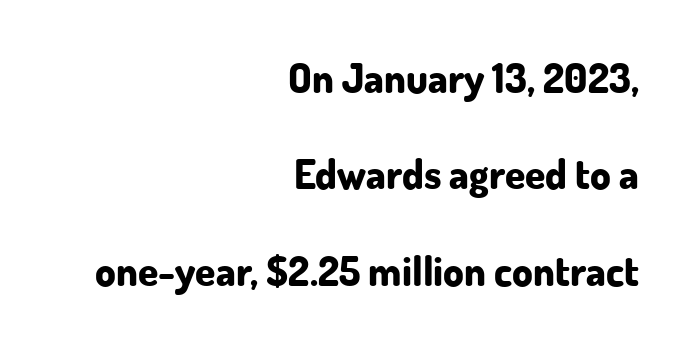
{"serif": "no", "italic": "no", "bold": "yes", "weight": "bold", "width": "normal", "stroke_contrast": "low", "x_height": "small", "monospaced": "no", "underline": "no", "align": "right", "line_spacing": "loose", "line_spacing_ratio": 2.35, "letter_spacing": "normal", "letter_spacing_em": 0.0, "glyph_px": 41}
